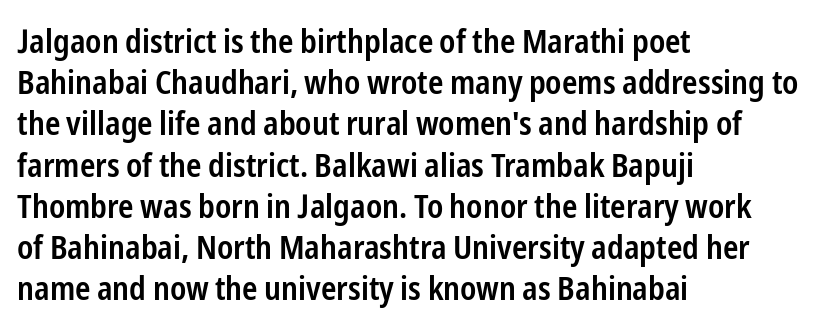
Q: Is the text bold? A: Semi-bold.
Q: Is the text italic (slanted)? A: No, it is upright.
Q: Is the typeface a serif or a sans-serif typeface? A: Sans-serif.
Q: Is the text underlined? A: No.
Q: How is the paragraph aligned? A: Left-aligned.
Q: Is the spacing between letters normal or unusually wide? A: Normal.
Q: Is the spacing between lines tight, normal or loose? A: Normal.
Q: Width (condensed, normal, or wide)? A: Condensed.
Q: Stroke contrast? A: Low.
Q: x-height? A: Medium.
Q: Monospaced? A: No.
